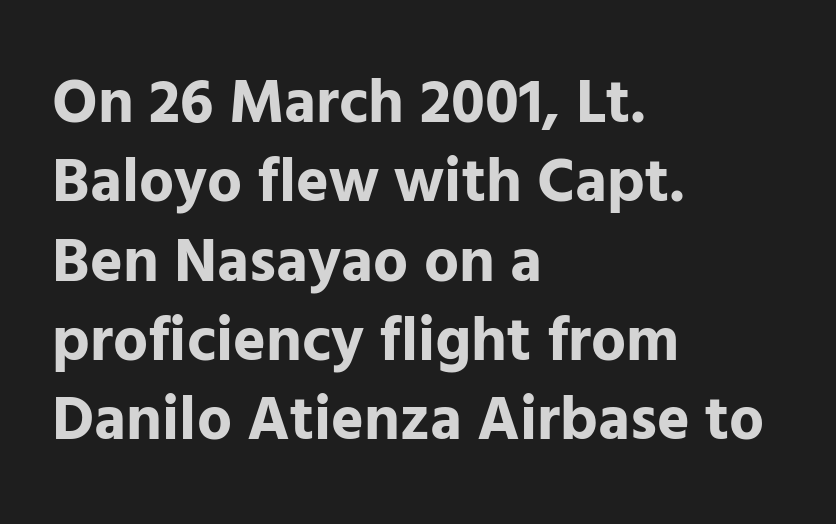
{"serif": "no", "italic": "no", "bold": "yes", "weight": "bold", "width": "normal", "stroke_contrast": "low", "x_height": "medium", "monospaced": "no", "underline": "no", "align": "left", "line_spacing": "normal", "line_spacing_ratio": 1.28, "letter_spacing": "normal", "letter_spacing_em": 0.0, "glyph_px": 62}
